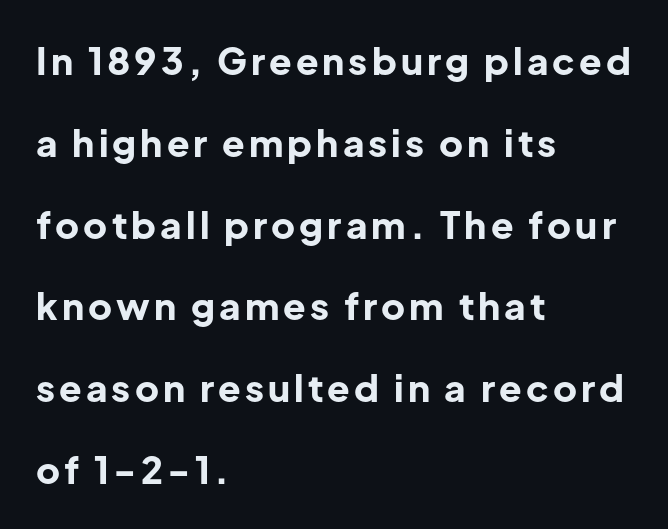
Q: Is the text bold? A: Yes.
Q: Is the text italic (slanted)? A: No, it is upright.
Q: Is the typeface a serif or a sans-serif typeface? A: Sans-serif.
Q: Is the text underlined? A: No.
Q: How is the paragraph aligned? A: Left-aligned.
Q: Is the spacing between lines tight, normal or loose? A: Loose.
Q: Width (condensed, normal, or wide)? A: Normal.
Q: Stroke contrast? A: Low.
Q: x-height? A: Medium.
Q: Monospaced? A: No.
